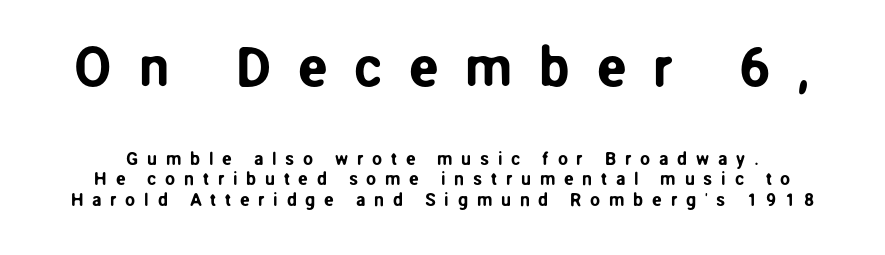
{"serif": "no", "italic": "no", "width": "normal", "stroke_contrast": "low", "x_height": "medium", "monospaced": "no", "underline": "no", "line_spacing": "tight", "line_spacing_ratio": 1.14, "letter_spacing": "wide", "letter_spacing_em": 0.48, "larger_block": "first", "size_ratio": 3.06, "glyph_px": 55}
